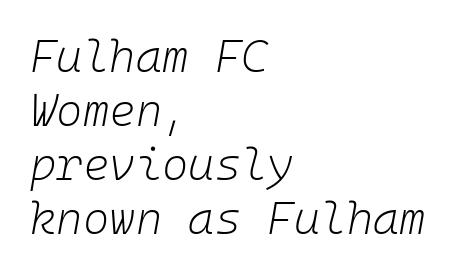
Look at the tracking — it's just the regular setting, nothing added. Is the stroke heavy? The answer is a plain regular-or-lighter. Spacing verdict: monospaced, one width for all characters. Leftover space on each line is placed entirely after the last word. The area under the type is left untouched.
